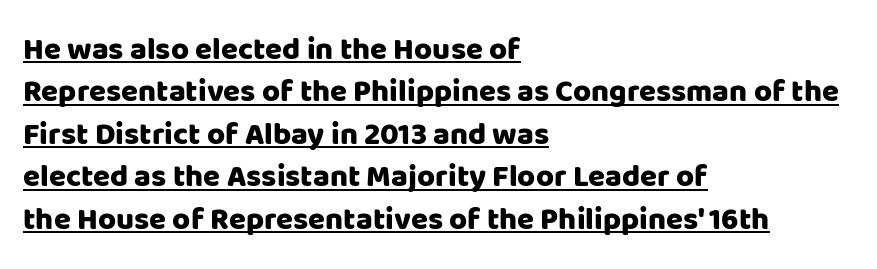
Q: Is the text italic (slanted)? A: No, it is upright.
Q: Is the typeface a serif or a sans-serif typeface? A: Sans-serif.
Q: Is the text underlined? A: Yes.
Q: How is the paragraph aligned? A: Left-aligned.
Q: Is the spacing between letters normal or unusually wide? A: Normal.
Q: Is the spacing between lines tight, normal or loose? A: Normal.
Q: Width (condensed, normal, or wide)? A: Normal.
Q: Stroke contrast? A: Low.
Q: x-height? A: Large.
Q: Monospaced? A: No.
